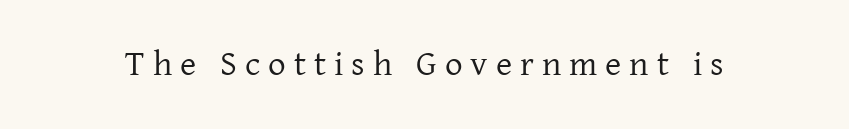
Q: Is the text bold? A: No.
Q: Is the text italic (slanted)? A: No, it is upright.
Q: Is the typeface a serif or a sans-serif typeface? A: Serif.
Q: Is the text underlined? A: No.
Q: Is the spacing between letters normal or unusually wide? A: Unusually wide.
Q: Width (condensed, normal, or wide)? A: Normal.
Q: Stroke contrast? A: Low.
Q: x-height? A: Medium.
Q: Monospaced? A: No.
